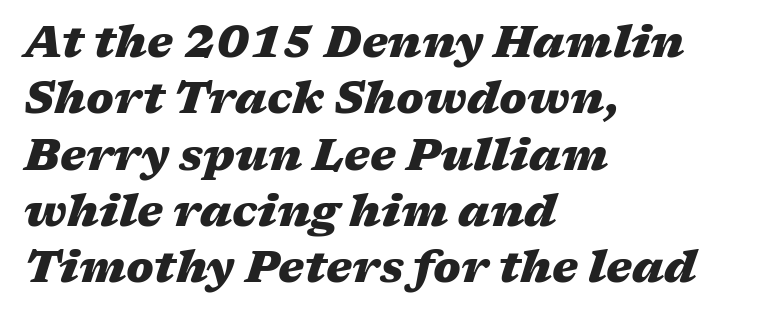
This sample uses an oblique cut, with every glyph tilted off the vertical. A dark, heavy texture on the line: the type is bold. The area under the type is left untouched. The line-height multiplier appears to be the usual default.
